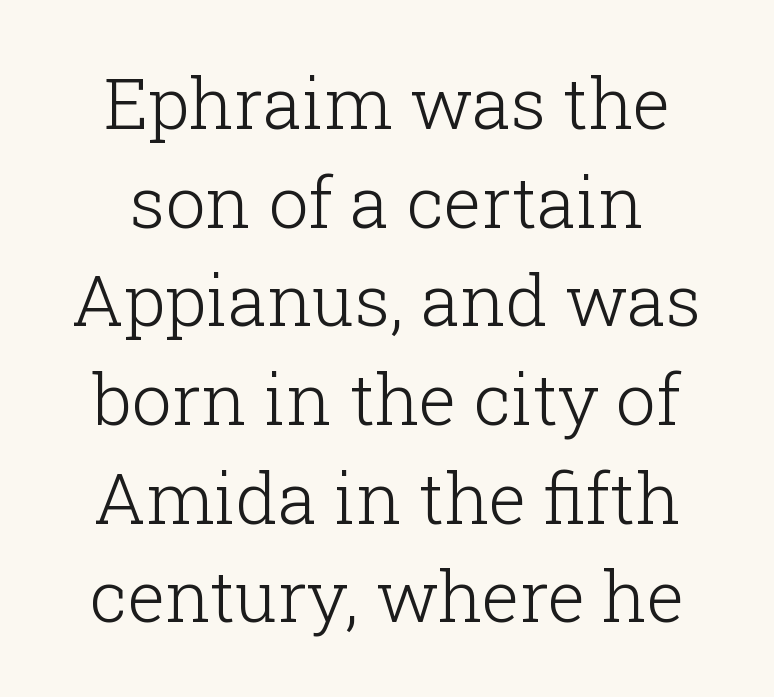
Q: Is the text bold? A: No.
Q: Is the text italic (slanted)? A: No, it is upright.
Q: Is the typeface a serif or a sans-serif typeface? A: Serif.
Q: Is the text underlined? A: No.
Q: Is the spacing between letters normal or unusually wide? A: Normal.
Q: Is the spacing between lines tight, normal or loose? A: Normal.
Q: Width (condensed, normal, or wide)? A: Normal.
Q: Stroke contrast? A: Low.
Q: x-height? A: Medium.
Q: Monospaced? A: No.
